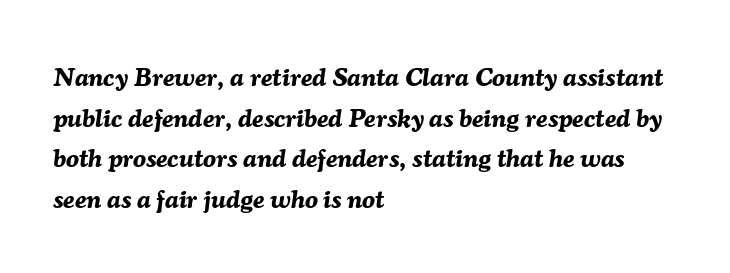
The image shows 26 px bold type, italic (leaning right); set left-aligned, normal line spacing (1.56x), normal letter spacing, not underlined.
